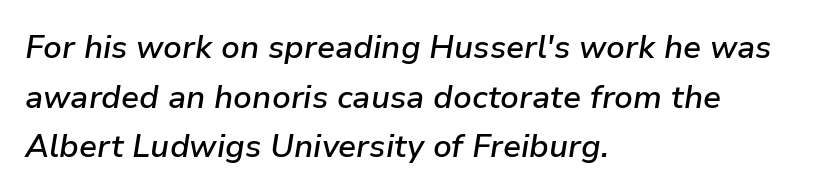
Here the glyphs are tracked normally, forming tight word shapes. All the whitespace from short lines collects on the right. Weight check: semibold — heavier than regular, not quite bold. Think of a printed novel: that variable character pitch is what you see here. Evenly set lines give the paragraph a standard silhouette.
